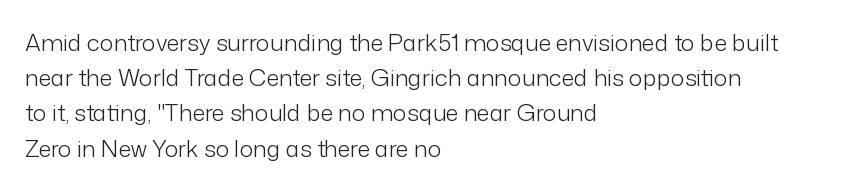
A typesetter would call this leading conventional body-copy spacing. Casual observation: everything's shoved over to the left. Counters stay open thanks to moderate or lighter strokes. The lettering stays uniformly vertical, giving the passage a roman look. No extra tracking has been applied to these lines. The gap between lines stays unmarked.
